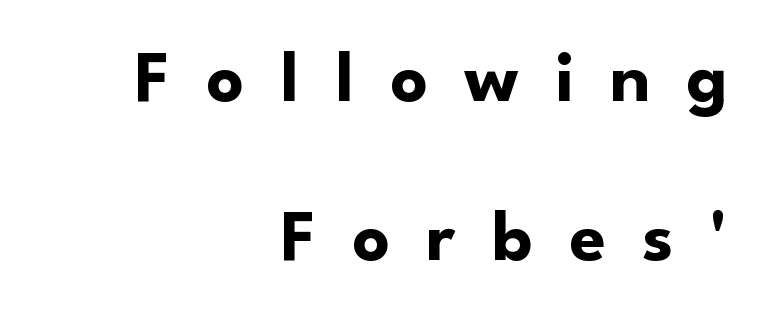
{"serif": "no", "italic": "no", "bold": "yes", "weight": "bold", "width": "normal", "stroke_contrast": "low", "x_height": "small", "monospaced": "no", "underline": "no", "align": "right", "line_spacing": "loose", "line_spacing_ratio": 2.18, "letter_spacing": "wide", "letter_spacing_em": 0.5, "glyph_px": 73}
